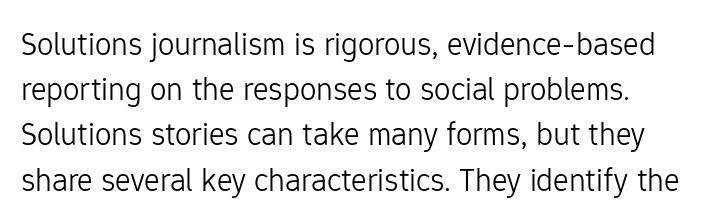
The image shows 33 px light sans-serif type, upright; set normal line spacing (1.37x), normal letter spacing, not underlined; low stroke contrast and a medium x-height.
